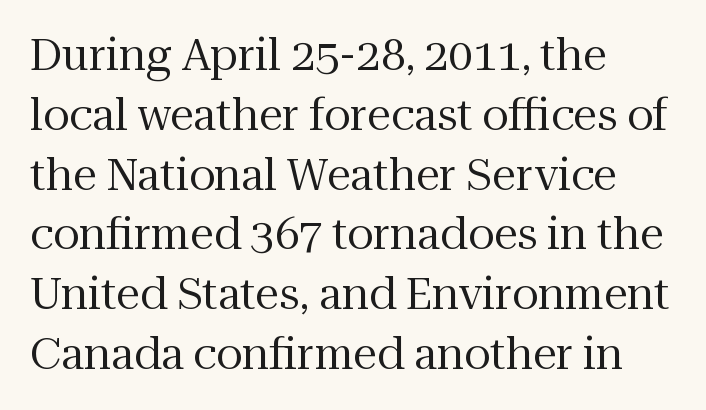
{"serif": "yes", "italic": "no", "bold": "no", "weight": "regular", "width": "normal", "stroke_contrast": "medium", "x_height": "medium", "monospaced": "no", "underline": "no", "align": "left", "line_spacing": "normal", "line_spacing_ratio": 1.39, "letter_spacing": "normal", "letter_spacing_em": 0.0, "glyph_px": 43}
